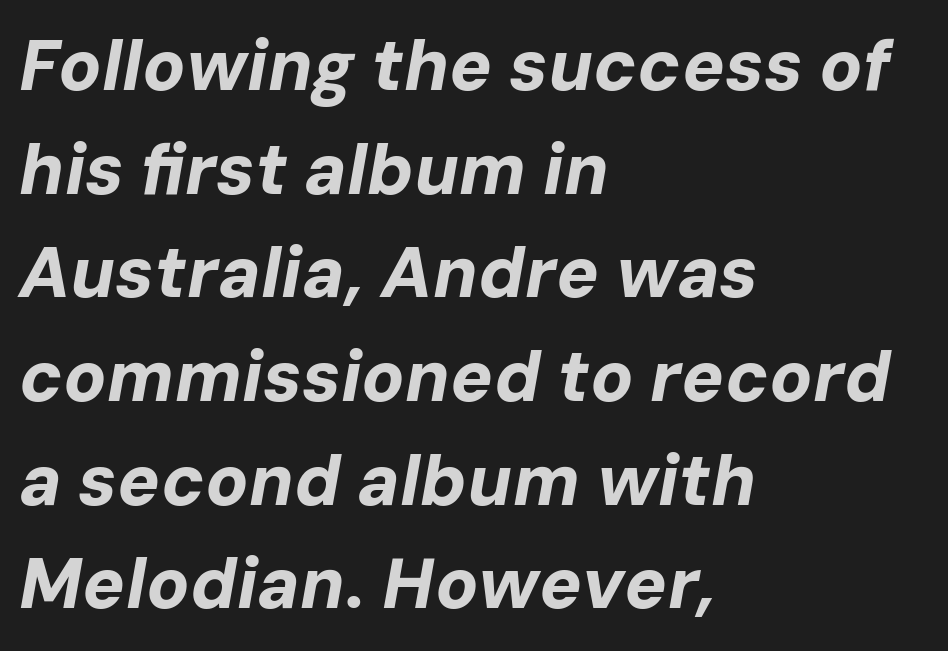
Q: Is the text bold? A: Yes.
Q: Is the text italic (slanted)? A: Yes, it leans right by about 10 degrees.
Q: Is the text underlined? A: No.
Q: How is the paragraph aligned? A: Left-aligned.
Q: Is the spacing between letters normal or unusually wide? A: Normal.
Q: Is the spacing between lines tight, normal or loose? A: Normal.
Q: Width (condensed, normal, or wide)? A: Normal.
Q: Stroke contrast? A: Low.
Q: x-height? A: Medium.
Q: Monospaced? A: No.
